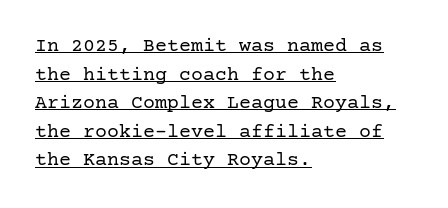
{"italic": "no", "bold": "no", "underline": "yes", "align": "left", "line_spacing": "normal", "line_spacing_ratio": 1.43, "letter_spacing": "normal", "letter_spacing_em": 0.0, "glyph_px": 20}
